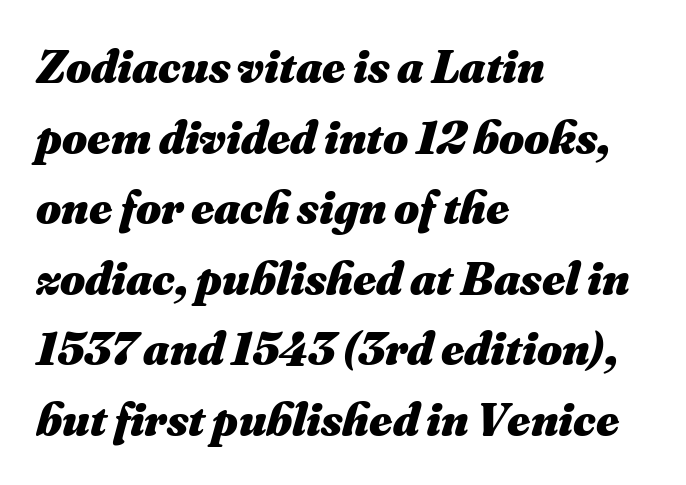
The image shows 48 px heavy type, italic (leaning right); set left-aligned, normal line spacing (1.47x), normal letter spacing, not underlined; medium stroke contrast and a small x-height.
